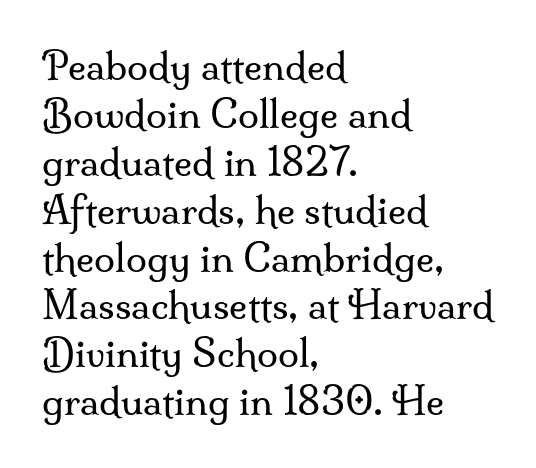
The image shows 38 px regular-weight serif type, upright; set left-aligned, normal line spacing (1.26x), normal letter spacing, not underlined; medium stroke contrast and a small x-height.
